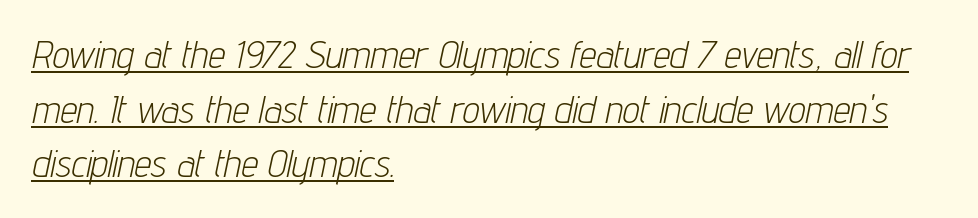
Q: Is the text bold? A: No.
Q: Is the text italic (slanted)? A: Yes, it leans right by about 12 degrees.
Q: Is the text underlined? A: Yes.
Q: How is the paragraph aligned? A: Left-aligned.
Q: Is the spacing between letters normal or unusually wide? A: Normal.
Q: Is the spacing between lines tight, normal or loose? A: Normal.
Q: Width (condensed, normal, or wide)? A: Condensed.
Q: Stroke contrast? A: Low.
Q: x-height? A: Medium.
Q: Monospaced? A: No.
